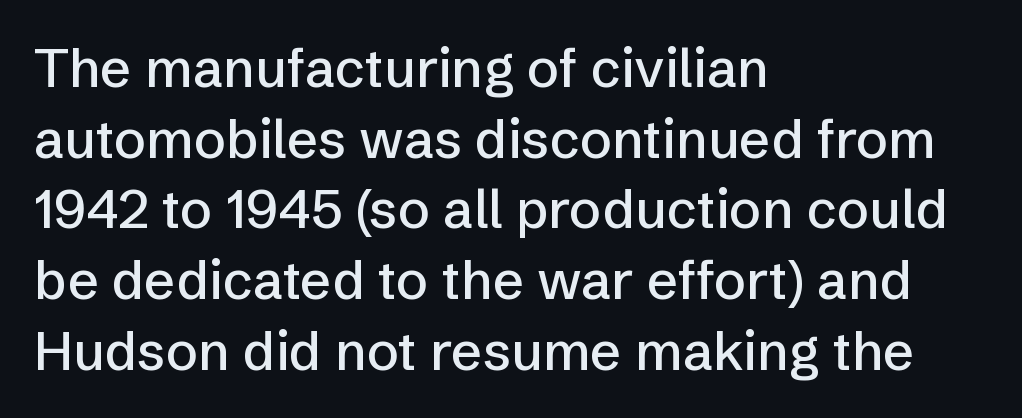
{"serif": "no", "italic": "no", "width": "normal", "stroke_contrast": "low", "x_height": "medium", "monospaced": "no", "underline": "no", "align": "left", "line_spacing": "normal", "line_spacing_ratio": 1.31, "letter_spacing": "normal", "letter_spacing_em": 0.0, "glyph_px": 54}
